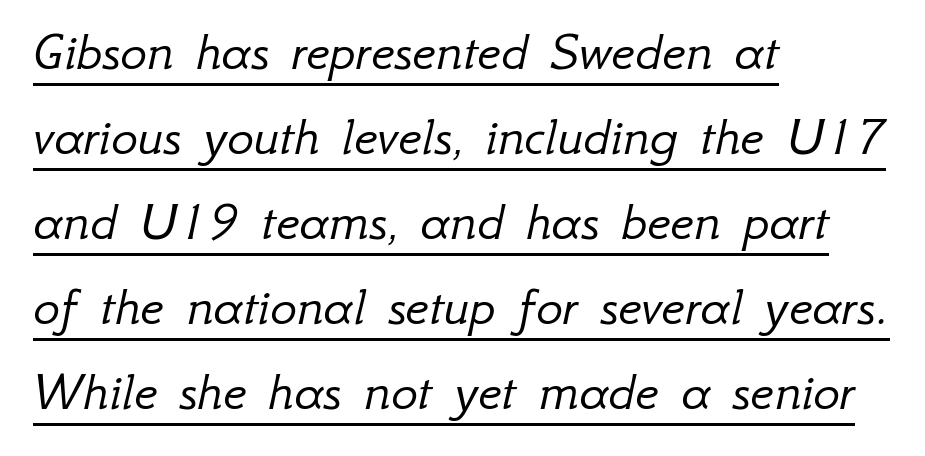
{"italic": "yes", "lean": "right", "slant_degrees": 12, "bold": "no", "weight": "light", "width": "normal", "stroke_contrast": "low", "x_height": "small", "monospaced": "no", "underline": "yes", "align": "left", "line_spacing": "normal", "line_spacing_ratio": 1.52, "letter_spacing": "normal", "letter_spacing_em": 0.0, "glyph_px": 56}
